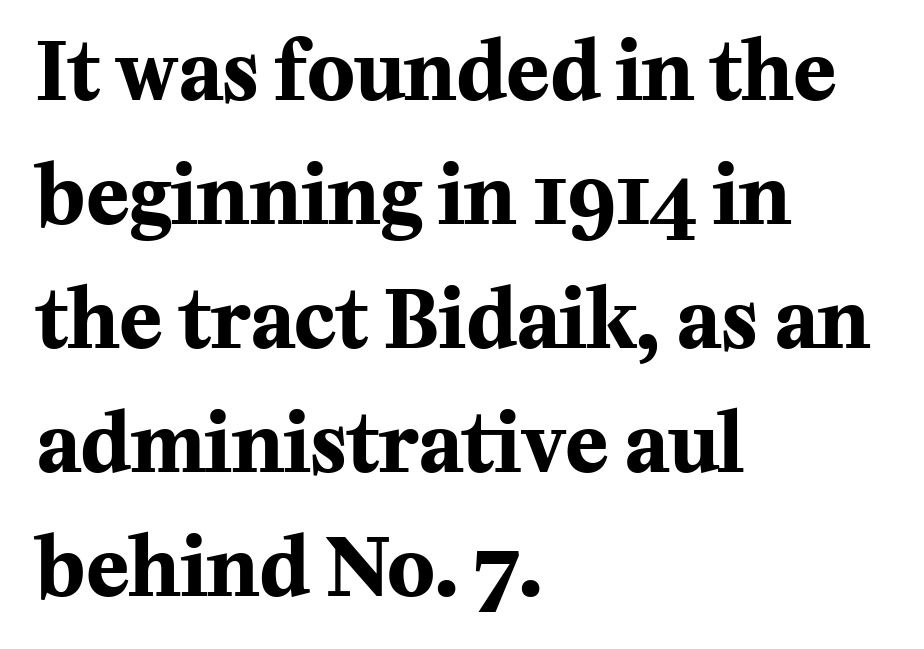
Q: Is the text bold? A: Yes.
Q: Is the text italic (slanted)? A: No, it is upright.
Q: Is the typeface a serif or a sans-serif typeface? A: Serif.
Q: Is the text underlined? A: No.
Q: How is the paragraph aligned? A: Left-aligned.
Q: Is the spacing between letters normal or unusually wide? A: Normal.
Q: Is the spacing between lines tight, normal or loose? A: Normal.
Q: Width (condensed, normal, or wide)? A: Normal.
Q: Stroke contrast? A: Medium.
Q: x-height? A: Medium.
Q: Monospaced? A: No.
